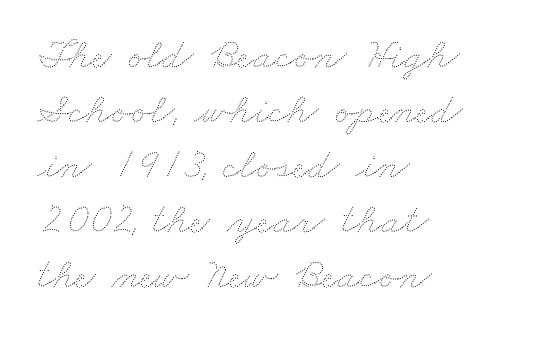
The image shows 43 px thin, wide type; set left-aligned, normal line spacing (1.28x), normal letter spacing, not underlined; medium stroke contrast and a small x-height.
